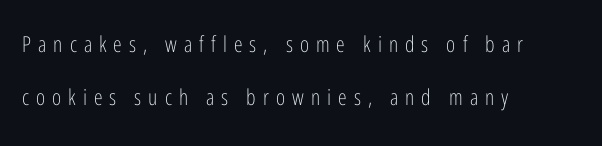
The image shows 22 px text type, upright; set left-aligned, loose line spacing (2.4x), unusually wide letter spacing (+0.32 em), not underlined.
